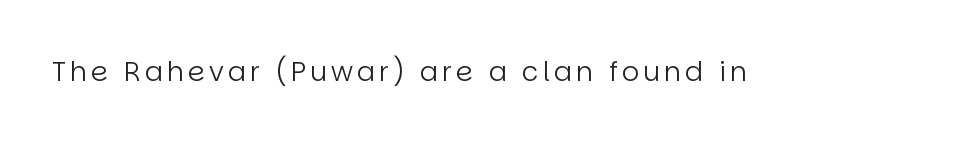
Q: Is the text bold? A: No.
Q: Is the text italic (slanted)? A: No, it is upright.
Q: Is the text underlined? A: No.
